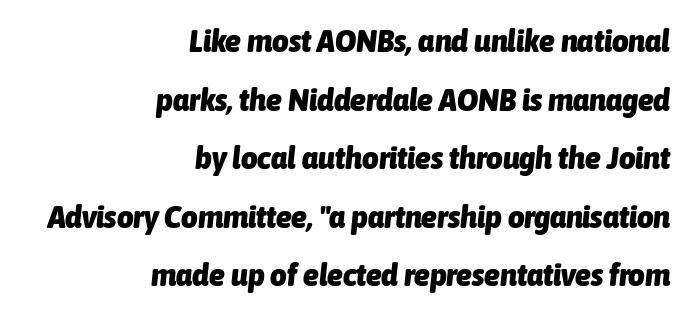
The font's italic variant was chosen for this text. The passage shown is typed in a proportional face where columns would drift. In CSS terms this would be text-align: right. Underline: absent. Its strokes are broad and dark, the hallmark of bold type.
